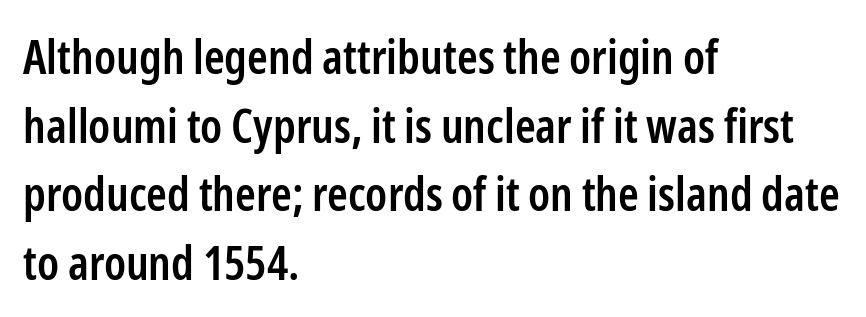
Q: Is the text bold? A: Semi-bold.
Q: Is the text italic (slanted)? A: No, it is upright.
Q: Is the typeface a serif or a sans-serif typeface? A: Sans-serif.
Q: Is the text underlined? A: No.
Q: How is the paragraph aligned? A: Left-aligned.
Q: Is the spacing between letters normal or unusually wide? A: Normal.
Q: Is the spacing between lines tight, normal or loose? A: Normal.
Q: Width (condensed, normal, or wide)? A: Condensed.
Q: Stroke contrast? A: Low.
Q: x-height? A: Medium.
Q: Monospaced? A: No.
